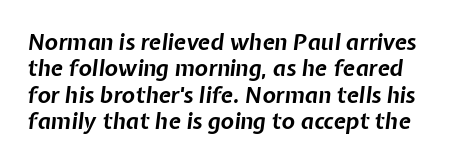
{"italic": "yes", "lean": "right", "slant_degrees": 7, "bold": "yes", "underline": "no", "line_spacing_ratio": 1.2, "letter_spacing": "normal", "letter_spacing_em": 0.0, "glyph_px": 22}
